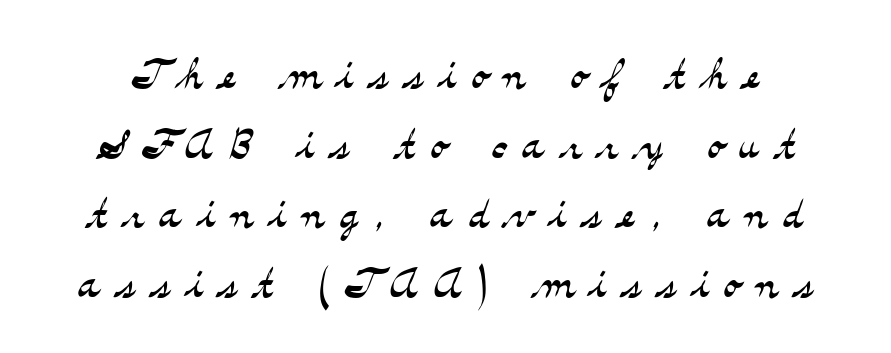
Q: Is the text bold? A: No.
Q: Is the text italic (slanted)? A: Yes.
Q: Is the typeface a serif or a sans-serif typeface? A: Serif.
Q: Is the text underlined? A: No.
Q: Is the spacing between letters normal or unusually wide? A: Unusually wide.
Q: Width (condensed, normal, or wide)? A: Wide.
Q: Stroke contrast? A: Medium.
Q: x-height? A: Small.
Q: Monospaced? A: No.
